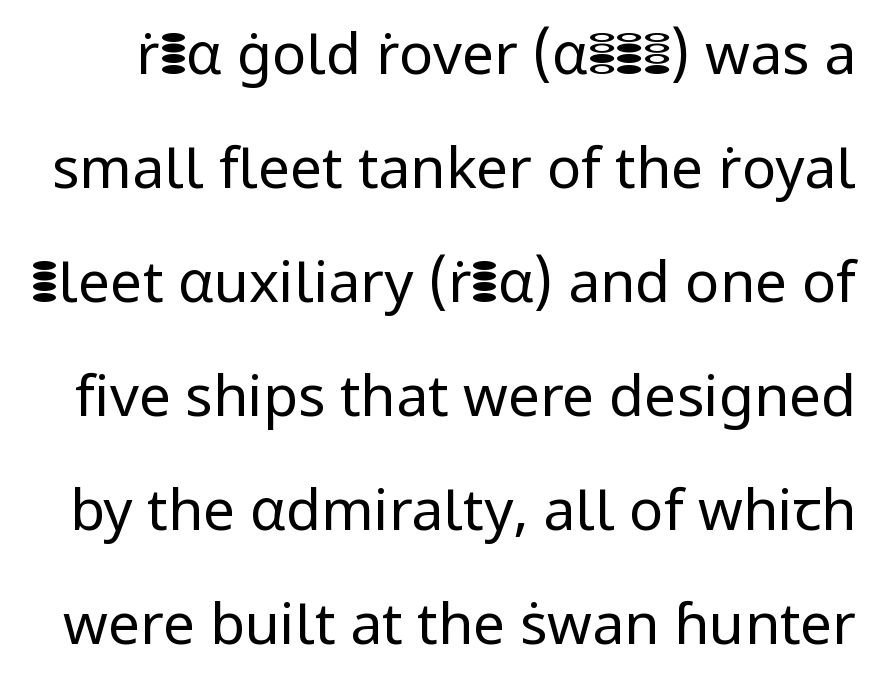
The image shows 57 px regular-weight sans-serif type, upright; set loose line spacing (2.0x), normal letter spacing, not underlined; low stroke contrast and a medium x-height.
